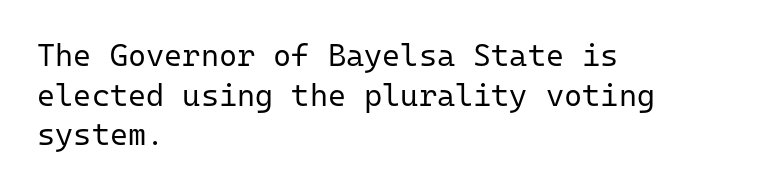
{"serif": "no", "italic": "no", "bold": "no", "weight": "regular", "width": "normal", "stroke_contrast": "low", "x_height": "medium", "monospaced": "yes", "underline": "no", "align": "left", "line_spacing": "normal", "line_spacing_ratio": 1.28, "letter_spacing": "normal", "letter_spacing_em": 0.0, "glyph_px": 31}
